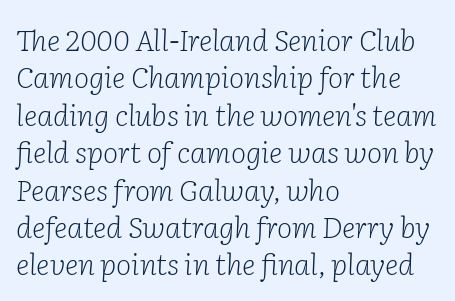
No extra ink here — the face is not bold. What stands out about the letter spacing? Nothing — it is the standard amount. Rule under the text: the space is simply empty. The rendering uses natural spacing where letterforms have individual widths. Slanted lettering throughout. To sum up the face: it has serifs.
